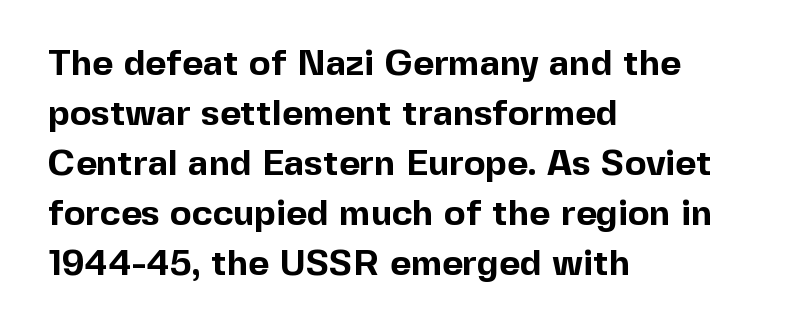
{"serif": "no", "italic": "no", "bold": "yes", "weight": "bold", "width": "normal", "x_height": "medium", "monospaced": "no", "underline": "no", "align": "left", "line_spacing": "normal", "line_spacing_ratio": 1.39, "letter_spacing": "normal", "letter_spacing_em": 0.0, "glyph_px": 36}
